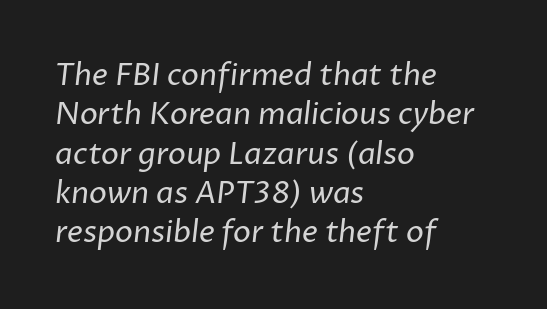
The image shows 30 px regular-weight sans-serif type; set left-aligned, normal line spacing (1.31x), normal letter spacing, not underlined; low stroke contrast and a medium x-height.
